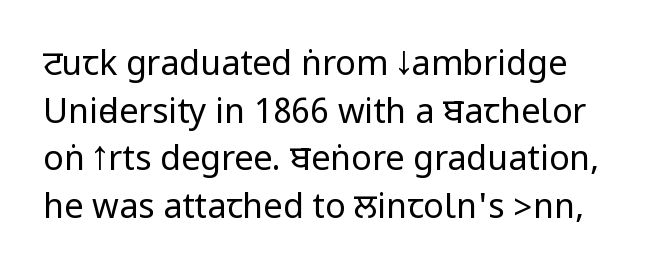
Underlining? Definitely not there. Nothing heavy about these letters — not bold at all. Honestly, the letter spacing is just normal — you wouldn't notice it. The text was rendered using a sans face with plain stroke endings. Quick note: interline space is typical. Is there any slant? The stems are plumb.
